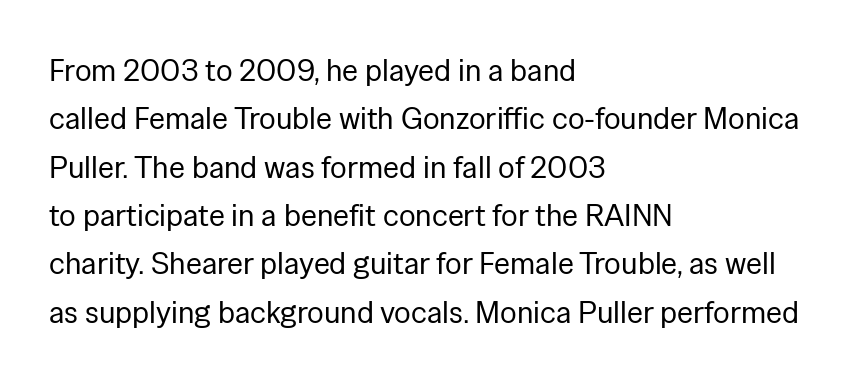
Q: Is the text bold? A: No.
Q: Is the text italic (slanted)? A: No, it is upright.
Q: Is the typeface a serif or a sans-serif typeface? A: Sans-serif.
Q: Is the text underlined? A: No.
Q: How is the paragraph aligned? A: Left-aligned.
Q: Is the spacing between letters normal or unusually wide? A: Normal.
Q: Is the spacing between lines tight, normal or loose? A: Normal.
Q: Width (condensed, normal, or wide)? A: Normal.
Q: Stroke contrast? A: Low.
Q: x-height? A: Medium.
Q: Monospaced? A: No.
